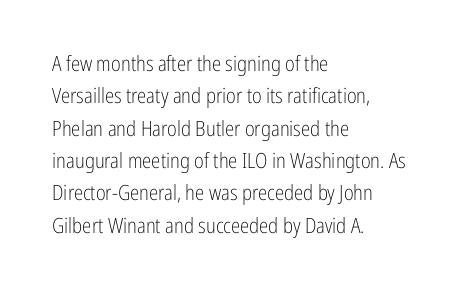
The image shows 21 px text type, upright; set left-aligned, normal line spacing (1.54x), normal letter spacing, not underlined.
